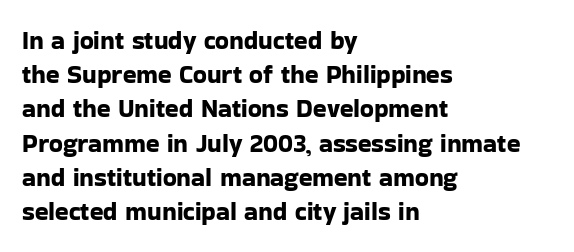
Q: Is the text italic (slanted)? A: No, it is upright.
Q: Is the text underlined? A: No.
Q: How is the paragraph aligned? A: Left-aligned.
Q: Is the spacing between letters normal or unusually wide? A: Normal.
Q: Is the spacing between lines tight, normal or loose? A: Normal.
